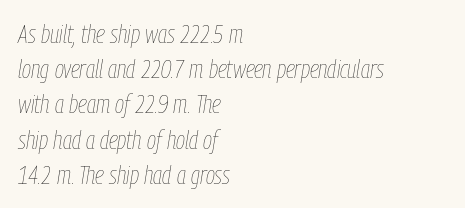
The image shows 25 px text type, italic (leaning right); set left-aligned, normal line spacing (1.41x), normal letter spacing, not underlined.
